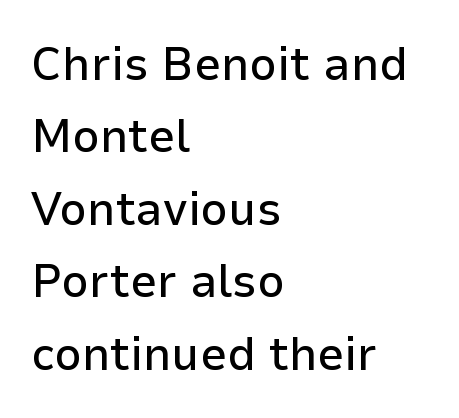
This sample has the flowing, uneven cadence of proportional lettering. Underline: absent. Quick note: interline space is typical. The letters stand upright; this is a roman face. This sample uses a sans-serif face.
